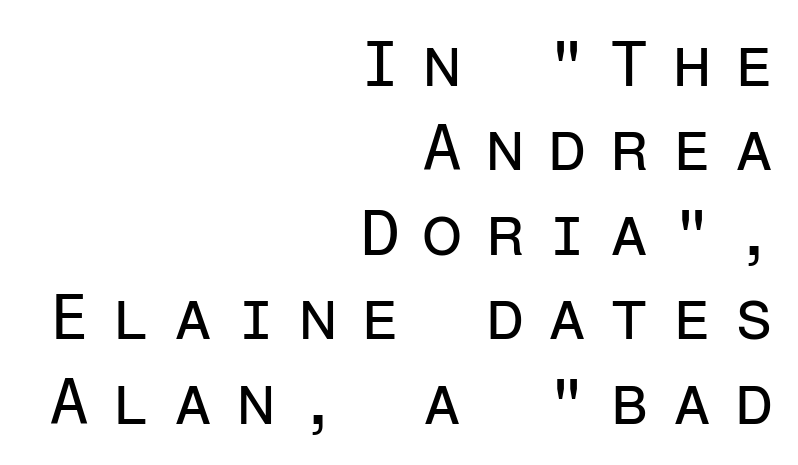
The image shows 65 px regular-weight sans-serif type, upright, monospaced; set right-aligned, normal line spacing (1.3x), unusually wide letter spacing (+0.34 em), not underlined; low stroke contrast and a medium x-height.
